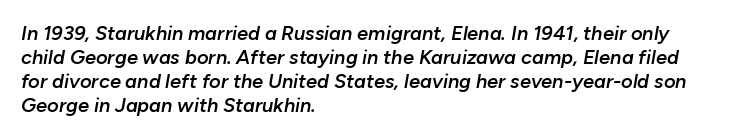
Q: Is the text bold? A: Semi-bold.
Q: Is the text italic (slanted)? A: Yes, it leans right by about 10 degrees.
Q: Is the text underlined? A: No.
Q: How is the paragraph aligned? A: Left-aligned.
Q: Is the spacing between letters normal or unusually wide? A: Normal.
